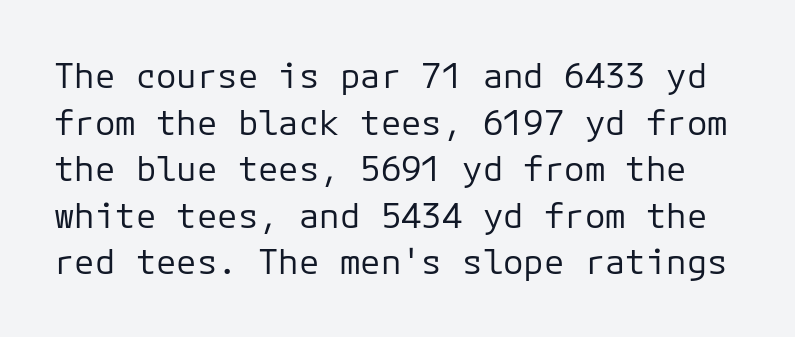
The image shows 34 px regular-weight sans-serif type, upright, monospaced; set normal line spacing (1.37x), normal letter spacing, not underlined; low stroke contrast and a medium x-height.
